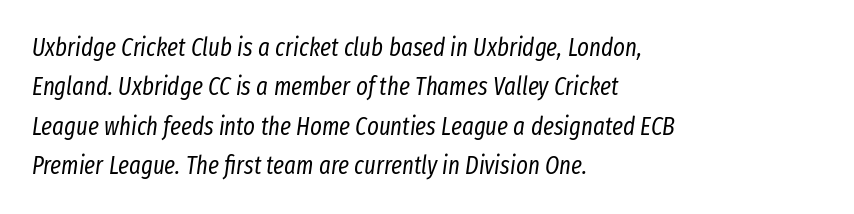
The image shows 25 px text type, italic (leaning right); set left-aligned, normal line spacing (1.58x), normal letter spacing, not underlined.
